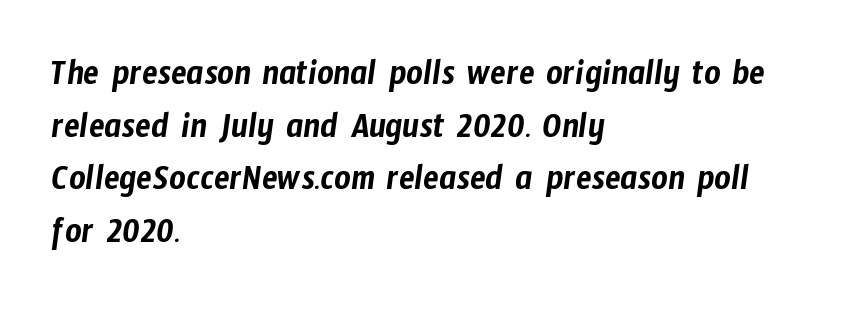
Is this a fixed-width face? No — the glyphs have proportional, varying widths. The font family rendered here belongs to the sans-serif group. Evenly set lines give the paragraph a standard silhouette. Left-aligned paragraph, ragged on the right.
